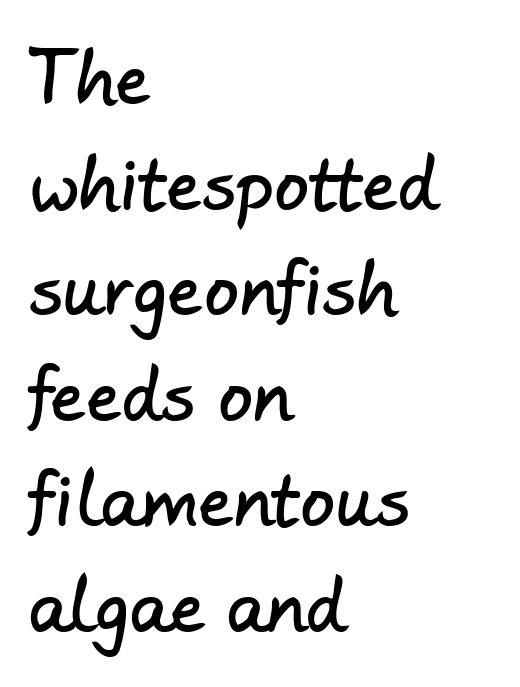
The image shows 69 px sans-serif type; set left-aligned, normal line spacing (1.53x), normal letter spacing, not underlined; low stroke contrast and a small x-height.
